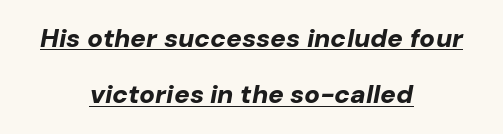
The image shows 26 px bold type, italic (leaning right); set centered, loose line spacing (2.16x), normal letter spacing, underlined.
